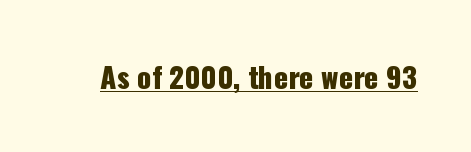
Beneath each row of characters lies a ruled line. Honestly, the letter spacing is just normal — you wouldn't notice it. Letterform terminals end flat and unadorned throughout the passage. The type sits square on the baseline with zero lean. The passage shown is typed in a proportional face where columns would drift.
